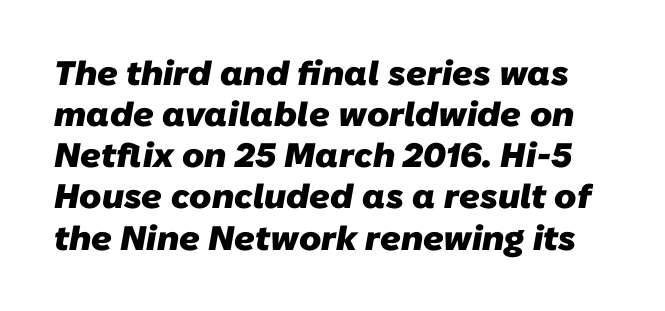
Check under the words: just untouched page. Typographic density is high because the face is bold. You could not count columns in this text — the font is proportionally spaced. To sum up the face: it is a sans, with no serifs.
